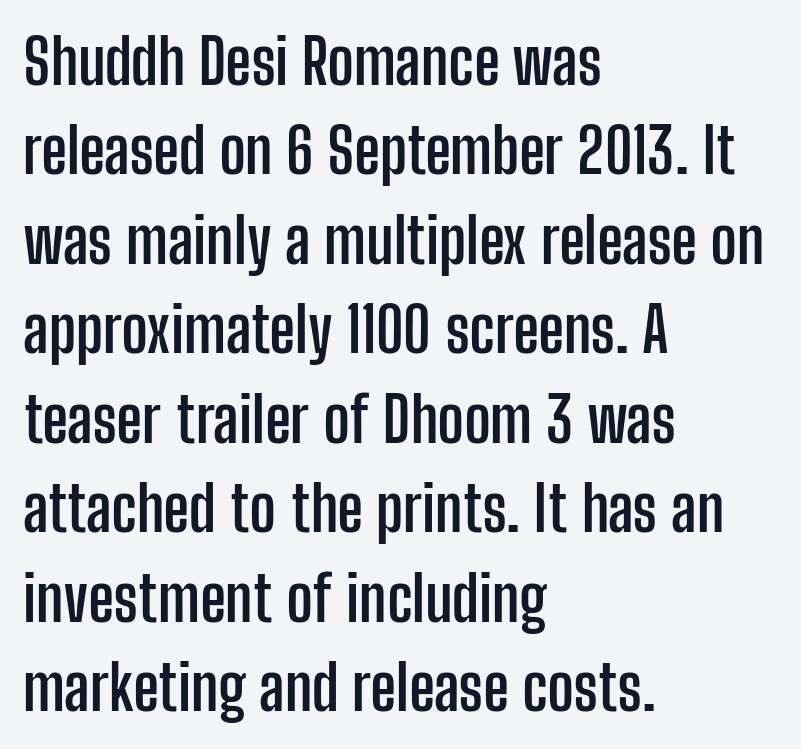
{"serif": "no", "italic": "no", "bold": "yes", "weight": "semibold", "width": "condensed", "stroke_contrast": "low", "x_height": "medium", "monospaced": "no", "underline": "no", "align": "left", "line_spacing": "normal", "line_spacing_ratio": 1.42, "letter_spacing": "normal", "letter_spacing_em": 0.0, "glyph_px": 63}
